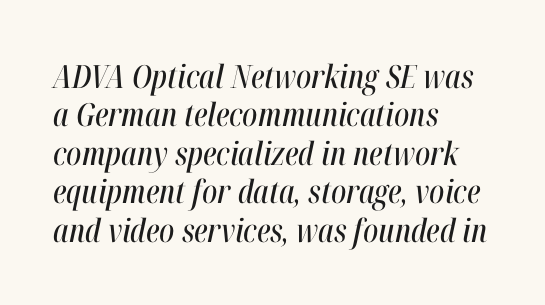
{"italic": "yes", "lean": "right", "slant_degrees": 12, "width": "condensed", "stroke_contrast": "high", "x_height": "medium", "monospaced": "no", "underline": "no", "align": "left", "line_spacing_ratio": 1.2, "letter_spacing": "normal", "letter_spacing_em": 0.0, "glyph_px": 32}
